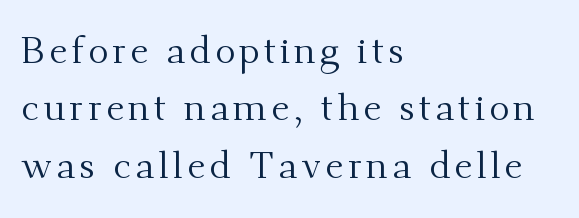
{"serif": "yes", "italic": "no", "bold": "no", "weight": "regular", "width": "normal", "stroke_contrast": "medium", "x_height": "small", "monospaced": "no", "underline": "no", "align": "left", "line_spacing": "normal", "line_spacing_ratio": 1.51, "glyph_px": 38}
